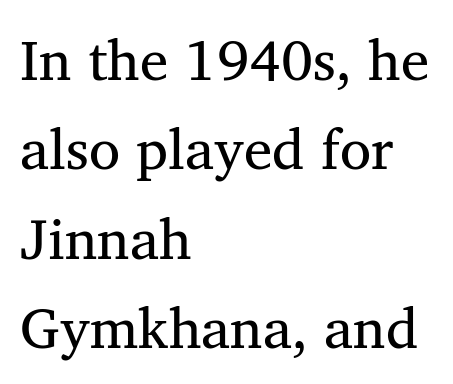
The image shows 57 px regular-weight serif type, upright; set left-aligned, normal line spacing (1.57x), normal letter spacing, not underlined; medium stroke contrast and a medium x-height.
